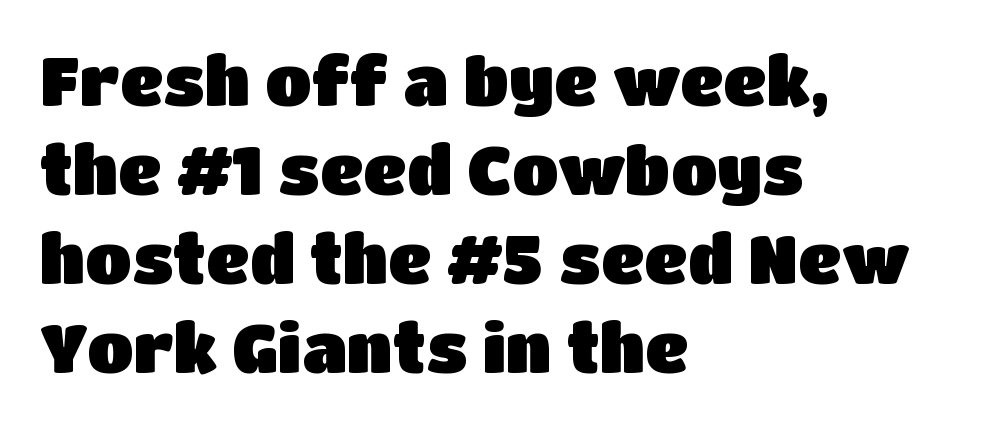
The image shows 68 px sans-serif type, upright; set left-aligned, normal line spacing (1.31x), normal letter spacing, not underlined; low stroke contrast and a large x-height.
